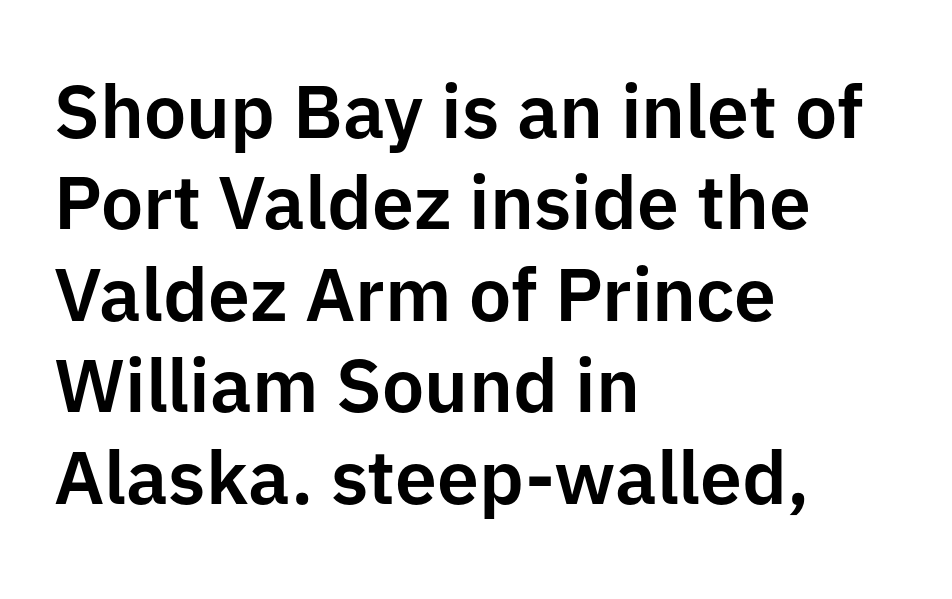
The image shows 75 px sans-serif type, upright; set left-aligned, line spacing 1.22x, normal letter spacing, not underlined; low stroke contrast and a medium x-height.
